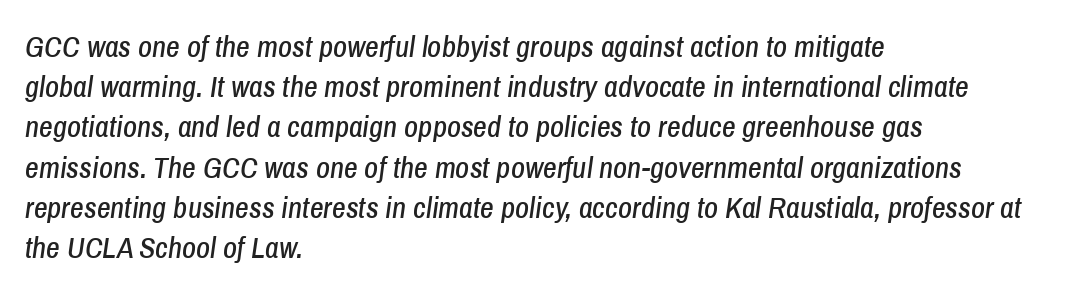
Teacher's note: observe the even left margin — that is flush-left alignment. Notice how descenders clear the ascenders below comfortably — that's standard leading. The rendering applies a slant to the glyphs. The strip under each line holds only bare page. Students, note that the glyphs here touch the page at normal intervals. Here the designer chose a conventional face with non-uniform glyph widths.
